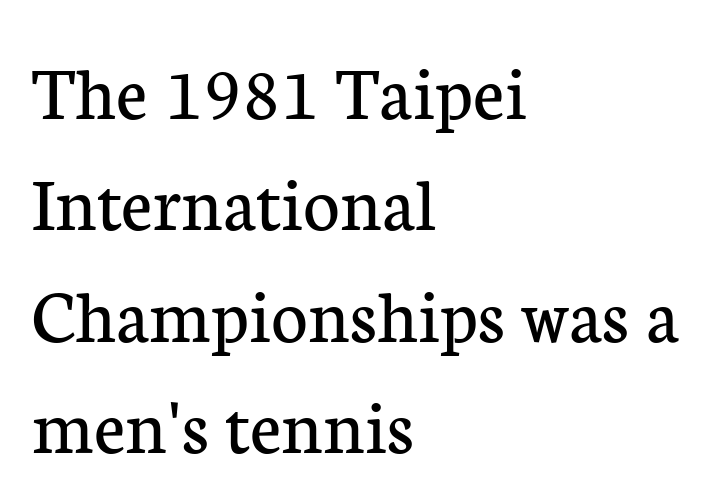
Leading: standard. Unlike italic type, these characters show no tilt at all. A quiet, ordinary-to-light weight characterises the typeface. Is the block centered? No — it sits flush against the left margin.
